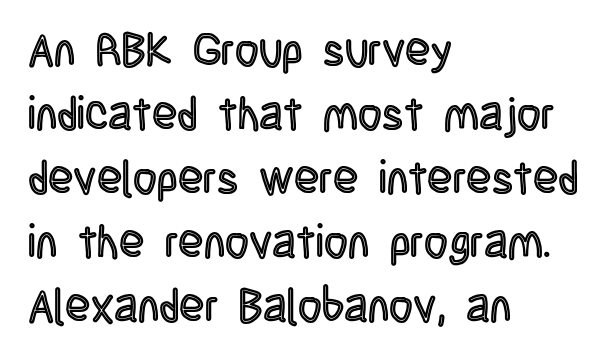
{"italic": "no", "width": "condensed", "x_height": "large", "monospaced": "no", "underline": "no", "align": "left", "line_spacing": "normal", "line_spacing_ratio": 1.39, "letter_spacing": "normal", "letter_spacing_em": 0.0, "glyph_px": 46}
